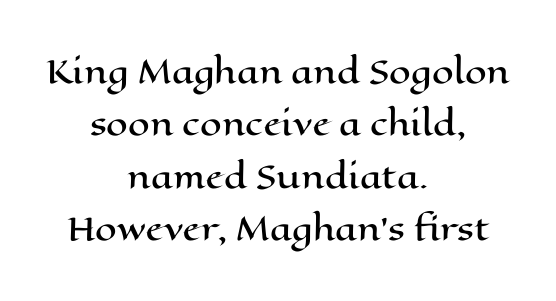
The image shows 31 px wide type, upright; set centered, normal line spacing (1.69x), normal letter spacing, not underlined; high stroke contrast and a medium x-height.
